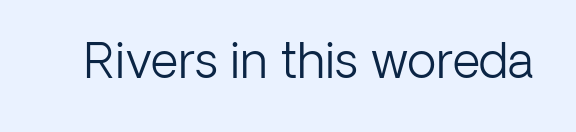
The image shows 48 px light sans-serif type, upright; set normal letter spacing, not underlined; low stroke contrast and a medium x-height.
